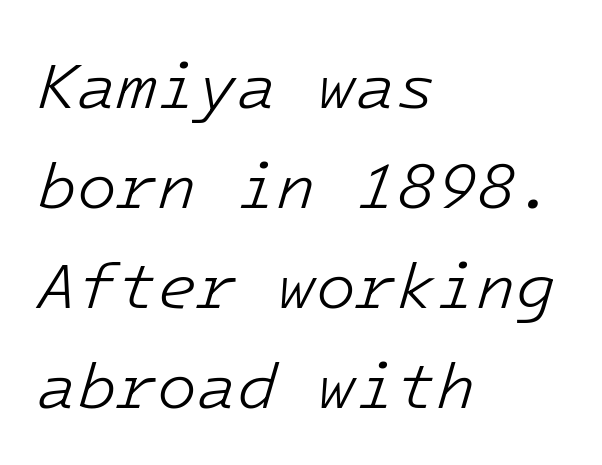
Q: Is the text bold? A: No.
Q: Is the text italic (slanted)? A: Yes, it leans right by about 16 degrees.
Q: Is the text underlined? A: No.
Q: How is the paragraph aligned? A: Left-aligned.
Q: Is the spacing between letters normal or unusually wide? A: Normal.
Q: Is the spacing between lines tight, normal or loose? A: Normal.
Q: Width (condensed, normal, or wide)? A: Normal.
Q: Stroke contrast? A: Low.
Q: x-height? A: Medium.
Q: Monospaced? A: Yes.
